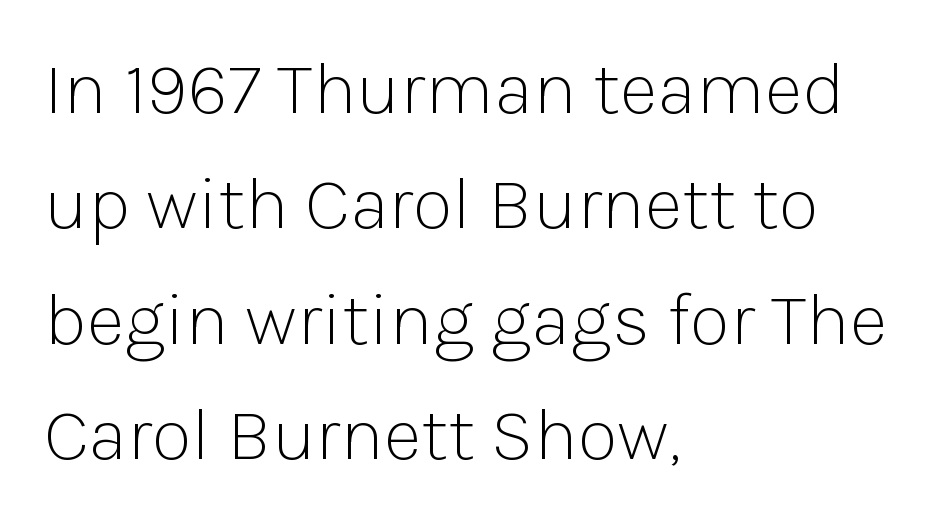
The image shows 75 px light sans-serif type, upright; set left-aligned, normal line spacing (1.54x), normal letter spacing, not underlined; low stroke contrast and a medium x-height.
